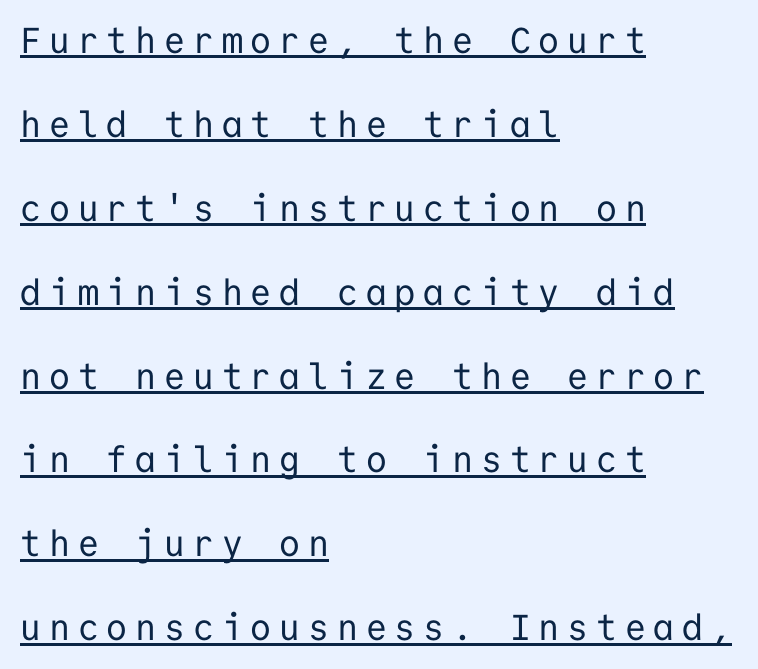
{"serif": "no", "italic": "no", "bold": "no", "weight": "regular", "width": "normal", "stroke_contrast": "low", "x_height": "medium", "monospaced": "yes", "underline": "yes", "align": "left", "line_spacing": "loose", "line_spacing_ratio": 2.33, "letter_spacing": "wide", "letter_spacing_em": 0.22, "glyph_px": 36}
